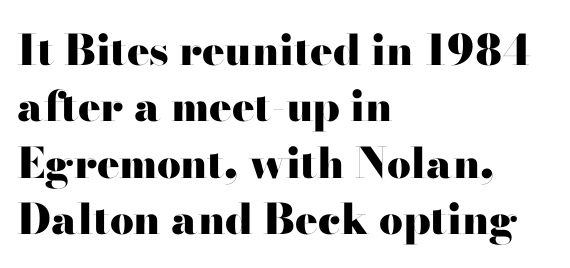
Q: Is the text bold? A: Yes.
Q: Is the text italic (slanted)? A: No, it is upright.
Q: Is the typeface a serif or a sans-serif typeface? A: Serif.
Q: Is the text underlined? A: No.
Q: How is the paragraph aligned? A: Left-aligned.
Q: Is the spacing between letters normal or unusually wide? A: Normal.
Q: Is the spacing between lines tight, normal or loose? A: Normal.
Q: Width (condensed, normal, or wide)? A: Wide.
Q: Stroke contrast? A: High.
Q: x-height? A: Small.
Q: Monospaced? A: No.
